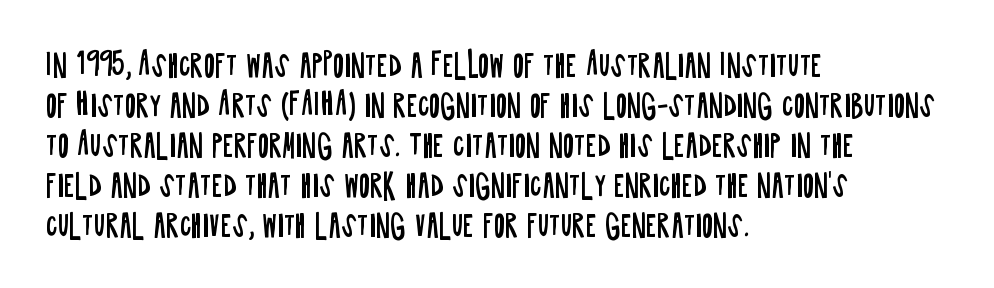
The lines are quadded left. Students, note that the glyphs here touch the page at normal intervals. Is the type heavy? It reads as light-to-regular instead. The passage shown is typed in a proportional face where columns would drift. Notice how descenders clear the ascenders below comfortably — that's standard leading.
